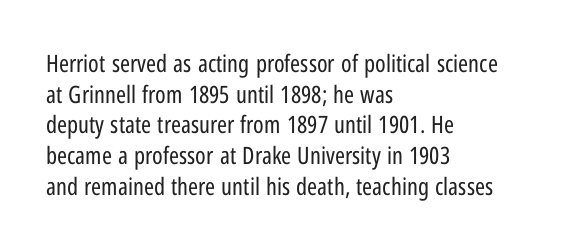
Q: Is the text bold? A: No.
Q: Is the text italic (slanted)? A: No, it is upright.
Q: Is the text underlined? A: No.
Q: How is the paragraph aligned? A: Left-aligned.
Q: Is the spacing between letters normal or unusually wide? A: Normal.
Q: Is the spacing between lines tight, normal or loose? A: Normal.
